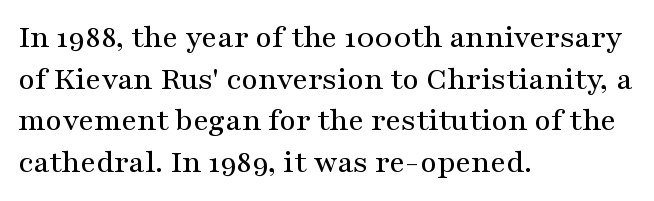
The image shows 32 px wide serif type, upright; set left-aligned, normal line spacing (1.3x), normal letter spacing, not underlined; medium stroke contrast and a medium x-height.
